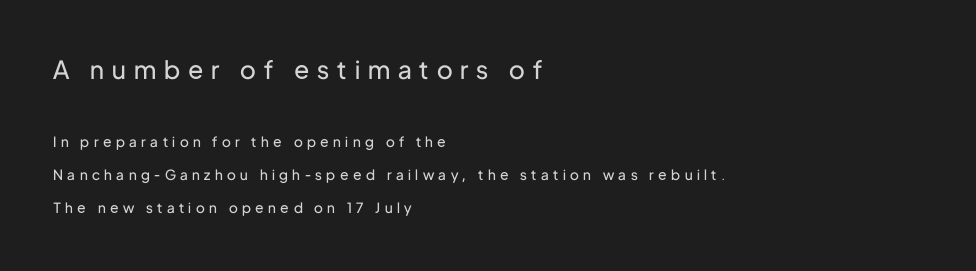
Q: Is the text bold? A: No.
Q: Is the text italic (slanted)? A: No, it is upright.
Q: Is the text underlined? A: No.
Q: How is the paragraph aligned? A: Left-aligned.
Q: Is the spacing between letters normal or unusually wide? A: Unusually wide.
Q: Is the spacing between lines tight, normal or loose? A: Loose.
Q: Which block of text is set in a larger size, the first (top) or the second (bottom)? A: The first (top) one.
